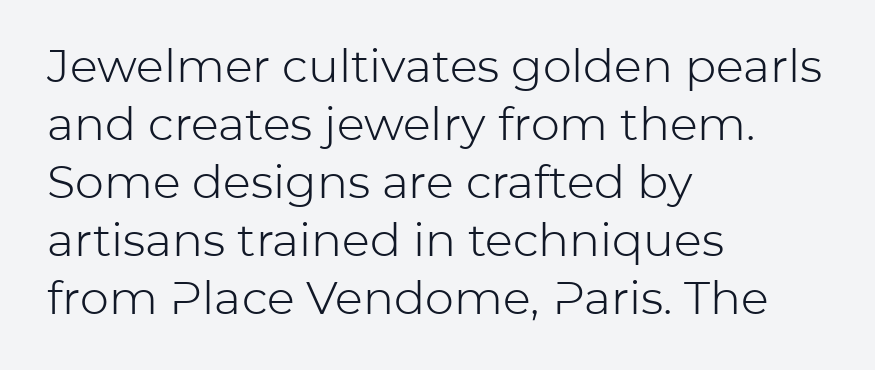
The image shows 46 px light sans-serif type, upright; set left-aligned, normal line spacing (1.26x), normal letter spacing, not underlined; low stroke contrast and a medium x-height.
